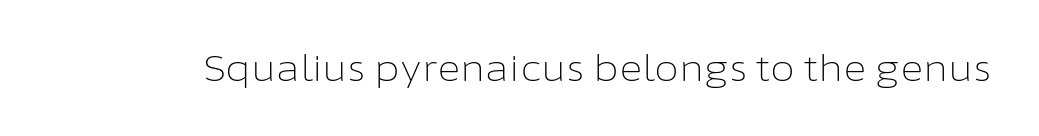
The image shows 36 px light sans-serif type, upright; set normal letter spacing, not underlined; low stroke contrast and a medium x-height.
